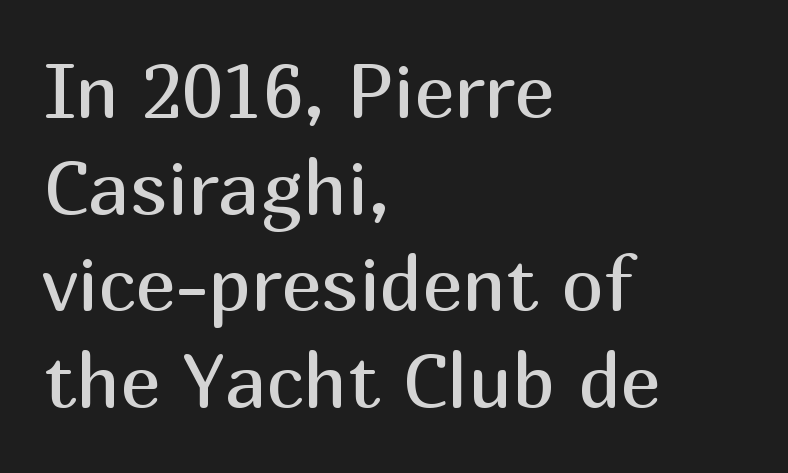
The image shows 76 px regular-weight sans-serif type, upright; set left-aligned, normal line spacing (1.27x), normal letter spacing, not underlined; medium stroke contrast and a medium x-height.
